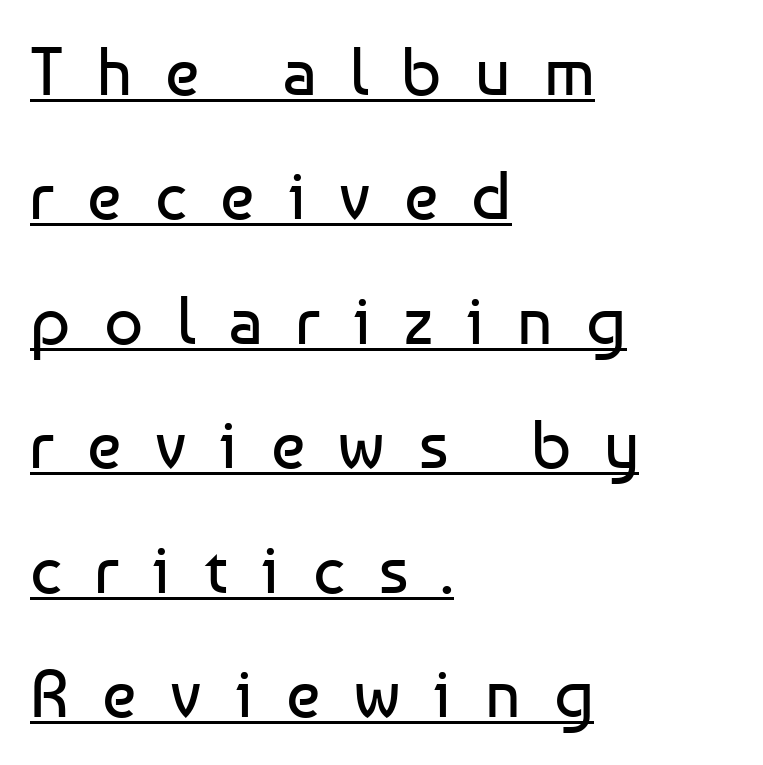
Q: Is the text bold? A: No.
Q: Is the text italic (slanted)? A: No, it is upright.
Q: Is the typeface a serif or a sans-serif typeface? A: Sans-serif.
Q: Is the text underlined? A: Yes.
Q: How is the paragraph aligned? A: Left-aligned.
Q: Is the spacing between letters normal or unusually wide? A: Unusually wide.
Q: Width (condensed, normal, or wide)? A: Normal.
Q: Stroke contrast? A: Low.
Q: x-height? A: Medium.
Q: Monospaced? A: No.
